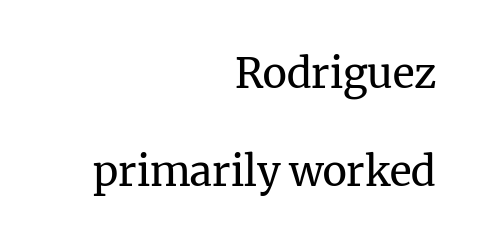
{"serif": "yes", "italic": "no", "bold": "no", "weight": "regular", "width": "normal", "stroke_contrast": "medium", "x_height": "medium", "monospaced": "no", "underline": "no", "align": "right", "line_spacing": "loose", "line_spacing_ratio": 2.4, "letter_spacing": "normal", "letter_spacing_em": 0.0, "glyph_px": 41}
